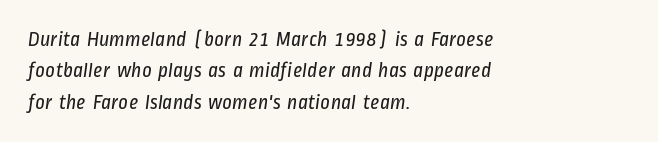
The image shows 21 px text type; set left-aligned, normal line spacing (1.5x), normal letter spacing, not underlined.
